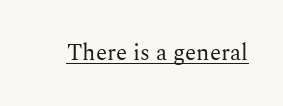
Q: Is the text bold? A: No.
Q: Is the text italic (slanted)? A: No, it is upright.
Q: Is the text underlined? A: Yes.
Q: Is the spacing between letters normal or unusually wide? A: Normal.
